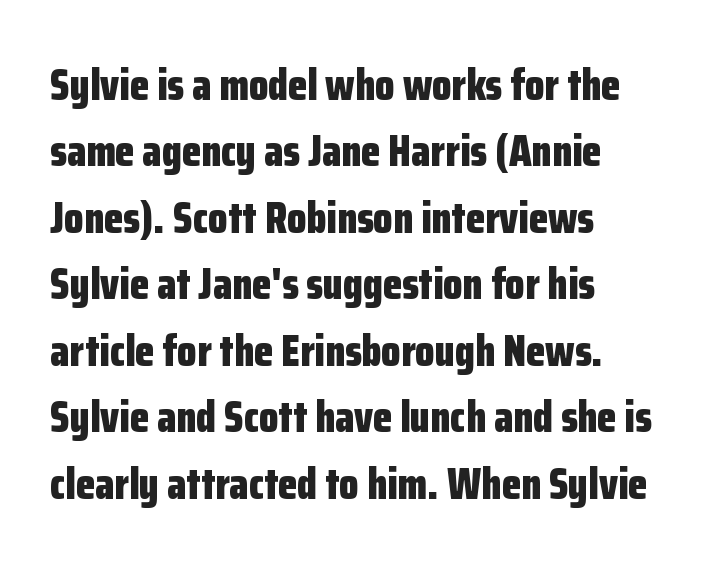
The image shows 44 px bold, condensed sans-serif type, upright; set left-aligned, normal line spacing (1.51x), normal letter spacing, not underlined; low stroke contrast and a medium x-height.
